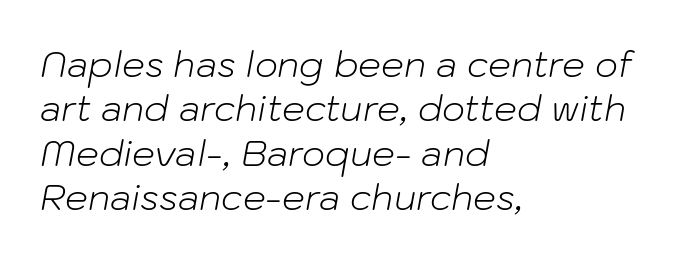
{"italic": "yes", "lean": "right", "slant_degrees": 10, "bold": "no", "weight": "light", "width": "normal", "stroke_contrast": "low", "x_height": "medium", "monospaced": "no", "underline": "no", "align": "left", "line_spacing_ratio": 1.23, "letter_spacing": "normal", "letter_spacing_em": 0.0, "glyph_px": 36}
